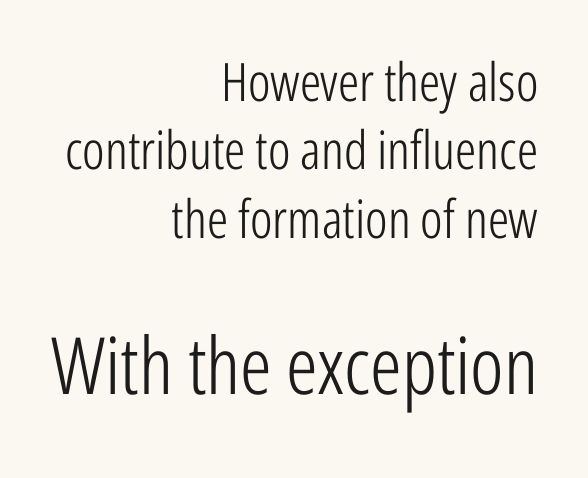
Q: Is the text bold? A: No.
Q: Is the text italic (slanted)? A: No, it is upright.
Q: Is the typeface a serif or a sans-serif typeface? A: Sans-serif.
Q: Is the text underlined? A: No.
Q: How is the paragraph aligned? A: Right-aligned.
Q: Is the spacing between letters normal or unusually wide? A: Normal.
Q: Is the spacing between lines tight, normal or loose? A: Normal.
Q: Which block of text is set in a larger size, the first (top) or the second (bottom)? A: The second (bottom) one.
Q: Width (condensed, normal, or wide)? A: Condensed.
Q: Stroke contrast? A: Low.
Q: x-height? A: Medium.
Q: Monospaced? A: No.
